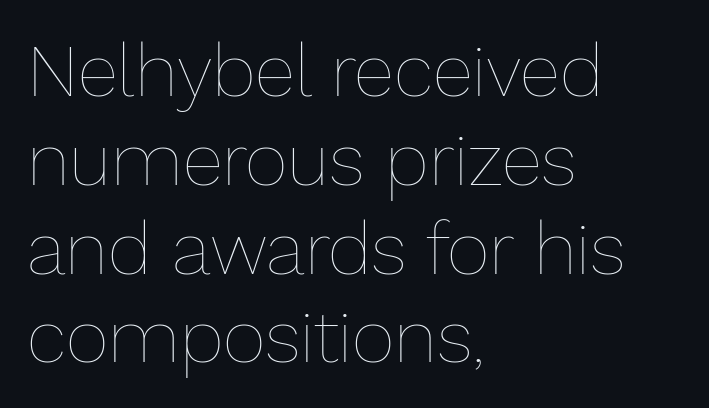
{"italic": "no", "bold": "no", "weight": "thin", "width": "normal", "stroke_contrast": "low", "x_height": "medium", "monospaced": "no", "underline": "no", "align": "left", "line_spacing_ratio": 1.2, "letter_spacing": "normal", "letter_spacing_em": 0.0, "glyph_px": 74}
